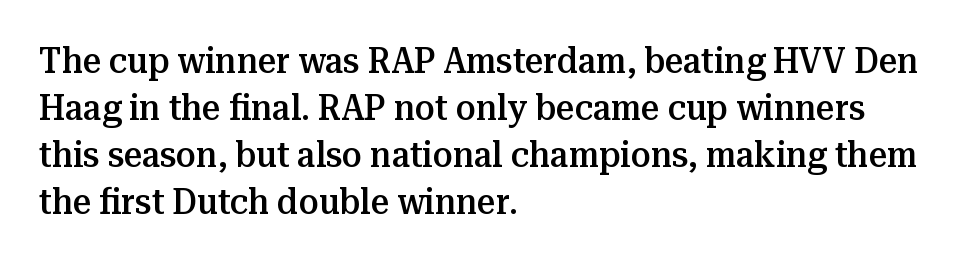
Rendered with straight, roman letterforms. Spacing between characters is what you'd get straight out of the box. The gap between lines stays unmarked. Unlike a clean sans, this face finishes its strokes with serifs. Students, observe: this is what conventionally led text looks like.
